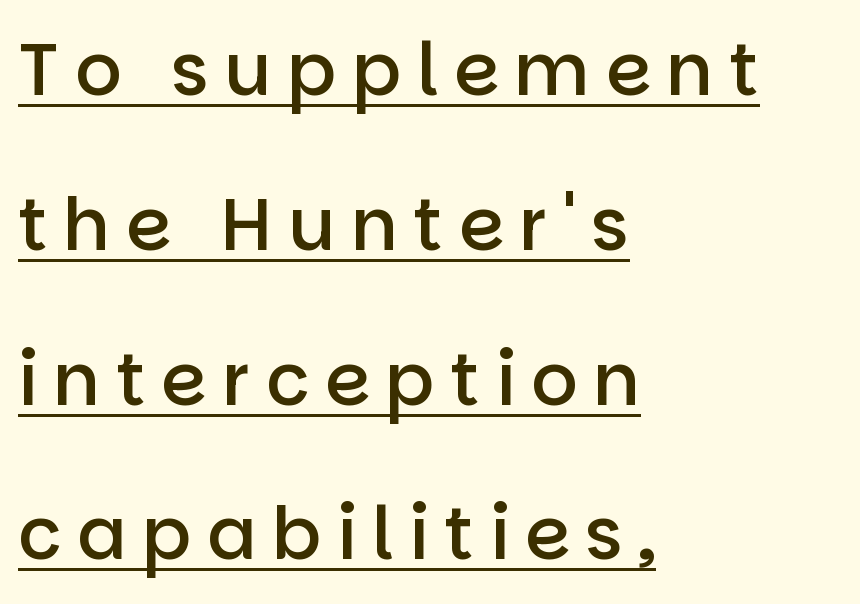
{"serif": "no", "italic": "no", "bold": "semi", "weight": "semibold", "width": "normal", "stroke_contrast": "low", "x_height": "large", "monospaced": "no", "underline": "yes", "align": "left", "line_spacing": "loose", "line_spacing_ratio": 2.12, "letter_spacing": "wide", "letter_spacing_em": 0.21, "glyph_px": 73}
